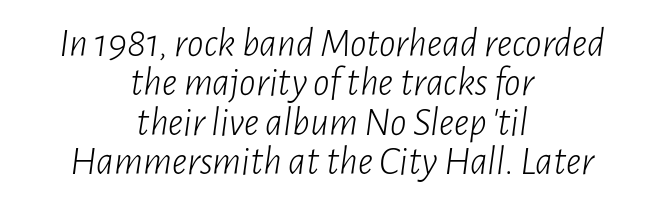
{"italic": "yes", "lean": "right", "slant_degrees": 7, "bold": "no", "weight": "light", "width": "condensed", "stroke_contrast": "low", "x_height": "medium", "monospaced": "no", "underline": "no", "align": "center", "line_spacing": "tight", "line_spacing_ratio": 0.96, "letter_spacing": "normal", "letter_spacing_em": 0.0, "glyph_px": 41}
